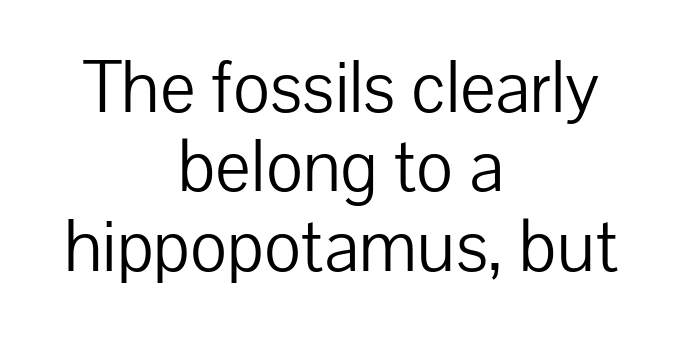
Q: Is the text bold? A: No.
Q: Is the text italic (slanted)? A: No, it is upright.
Q: Is the typeface a serif or a sans-serif typeface? A: Sans-serif.
Q: Is the text underlined? A: No.
Q: How is the paragraph aligned? A: Centered.
Q: Is the spacing between letters normal or unusually wide? A: Normal.
Q: Is the spacing between lines tight, normal or loose? A: Tight.
Q: Width (condensed, normal, or wide)? A: Normal.
Q: Stroke contrast? A: Low.
Q: x-height? A: Medium.
Q: Monospaced? A: No.
